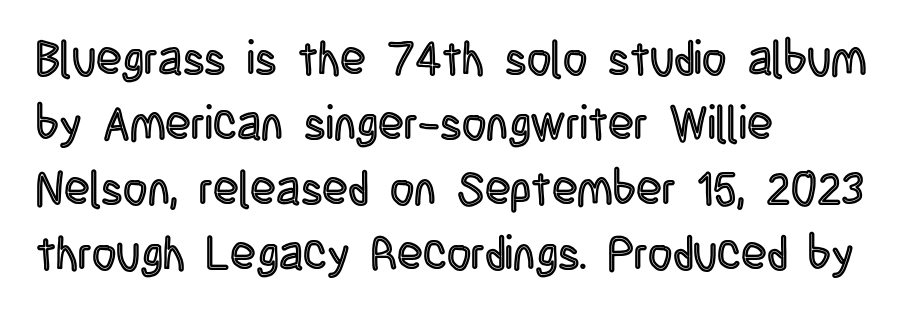
Clear beneath every line of the passage. Nope, not italic — everything's standing straight. The passage shown has conventional tracking throughout. Does the copy run flush right? No — it runs flush left. Varying glyph widths throughout — classic text-font behaviour. Normally led — the rows are evenly, conventionally spaced.
